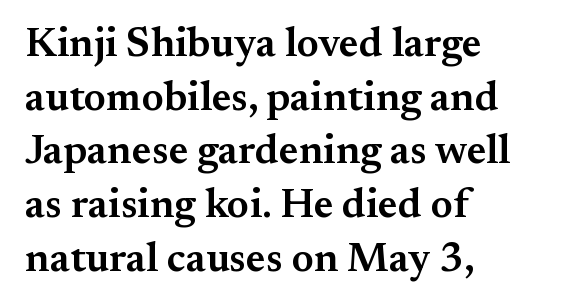
The string is rendered with underlining switched off. The letters advance in unequal steps, a hallmark of proportional type. Examine the stroke ends and you'll spot serifs. These words are printed semibold, heavier than regular yet not bold. In terms of leading, this rendering sits right in the middle.
